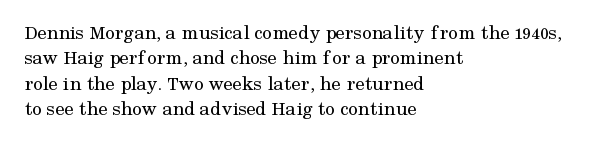
{"italic": "no", "bold": "no", "underline": "no", "align": "left", "line_spacing_ratio": 1.21, "letter_spacing": "normal", "letter_spacing_em": 0.0, "glyph_px": 21}
